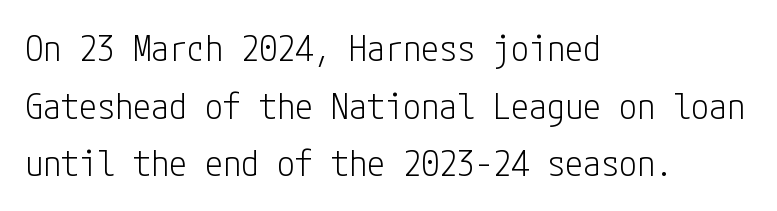
Alignment: flush left. The gap between lines stays unmarked. It's the straight-up-and-down kind of type. Serifs: no, the terminals of the letterforms are clean. Horizontal bands of white between lines are of average thickness. The passage shown is not bold in any degree.
